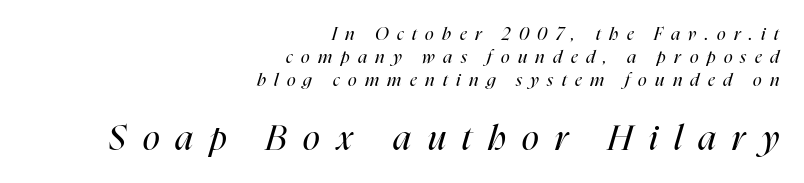
Q: Is the text bold? A: No.
Q: Is the text italic (slanted)? A: Yes, it leans right by about 16 degrees.
Q: Is the text underlined? A: No.
Q: How is the paragraph aligned? A: Right-aligned.
Q: Is the spacing between letters normal or unusually wide? A: Unusually wide.
Q: Is the spacing between lines tight, normal or loose? A: Normal.
Q: Which block of text is set in a larger size, the first (top) or the second (bottom)? A: The second (bottom) one.
Q: Width (condensed, normal, or wide)? A: Condensed.
Q: Stroke contrast? A: High.
Q: x-height? A: Medium.
Q: Monospaced? A: No.
